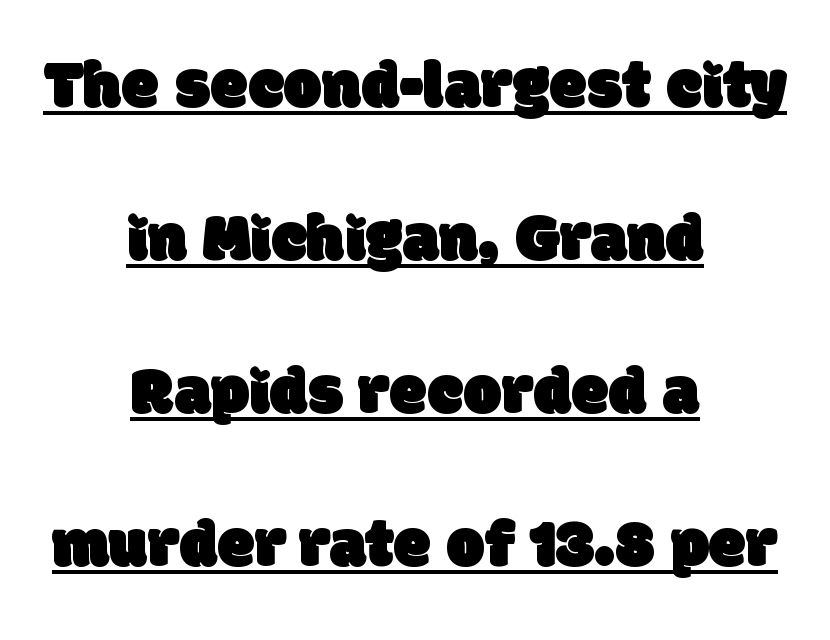
The vertical gap from one line to the next is large. Looks like regular typesetting: each glyph gets only the width it needs. Words appear dense and cohesive because spacing is normal. Unlike a traditional serif, this face leaves its strokes unadorned. Notice how the passage keeps no hard edge, just a central spine. Underlining? Definitely there.
